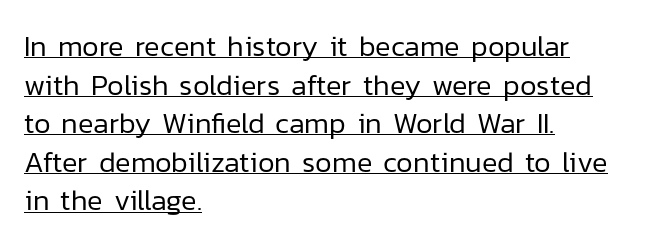
The image shows 29 px regular-weight sans-serif type, upright; set left-aligned, normal line spacing (1.33x), normal letter spacing, underlined; low stroke contrast and a medium x-height.
